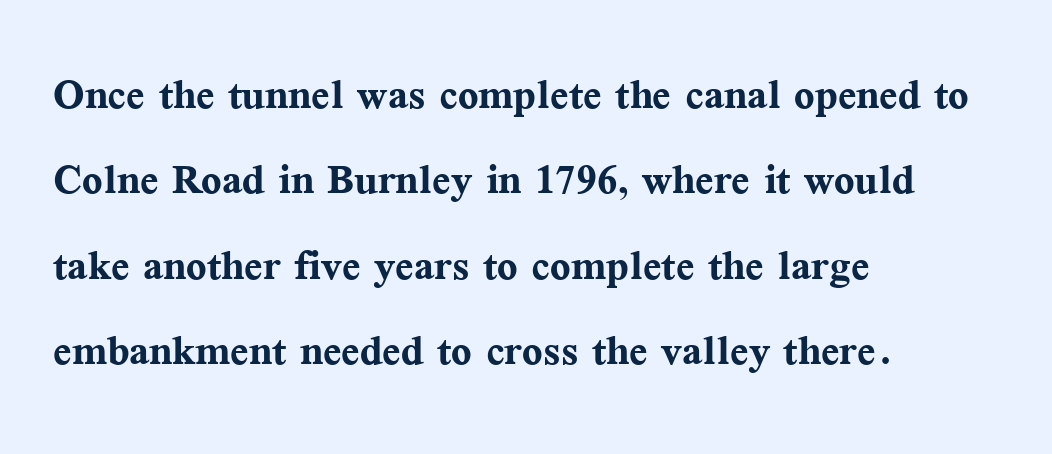
Q: Is the text bold? A: Yes.
Q: Is the text italic (slanted)? A: No, it is upright.
Q: Is the typeface a serif or a sans-serif typeface? A: Serif.
Q: Is the text underlined? A: No.
Q: How is the paragraph aligned? A: Left-aligned.
Q: Is the spacing between letters normal or unusually wide? A: Normal.
Q: Is the spacing between lines tight, normal or loose? A: Normal.
Q: Width (condensed, normal, or wide)? A: Normal.
Q: Stroke contrast? A: Medium.
Q: x-height? A: Medium.
Q: Monospaced? A: No.
